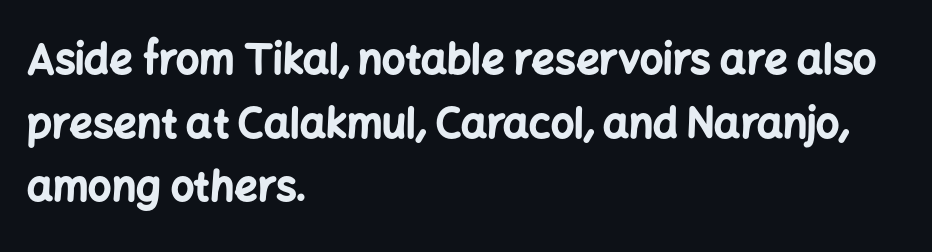
You can tell from the bare stems that sans-serif type was used. Designer's note — italics off, roman on. Notice how descenders clear the ascenders below comfortably — that's standard leading. The strip under each line holds only bare page.
